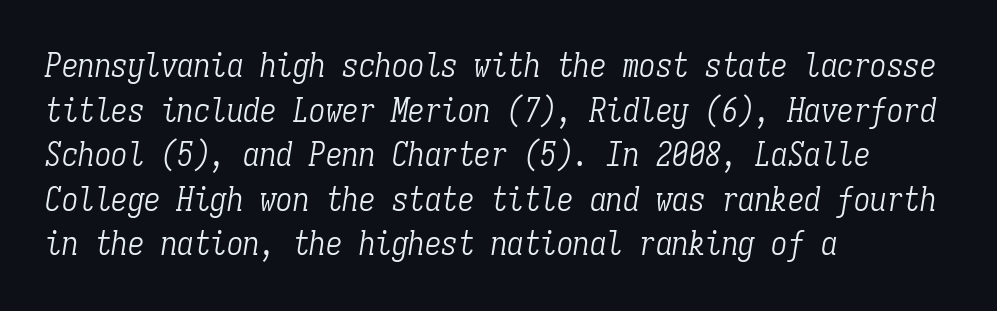
{"serif": "yes", "italic": "yes", "lean": "right", "slant_degrees": 9, "bold": "no", "weight": "light", "width": "condensed", "stroke_contrast": "low", "x_height": "medium", "monospaced": "yes", "underline": "no", "align": "left", "line_spacing": "normal", "line_spacing_ratio": 1.35, "letter_spacing": "normal", "letter_spacing_em": 0.0, "glyph_px": 33}
